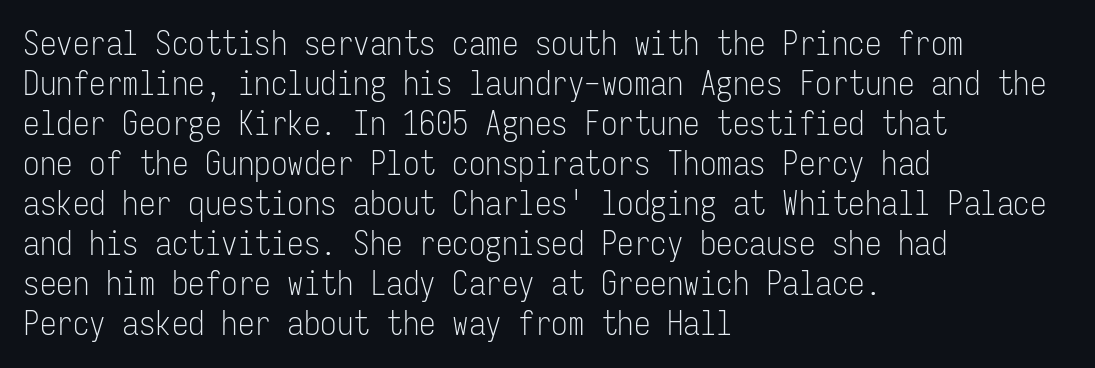
What kind of face is this? One without serifs — a sans. If you drew a line through each stem, it would be perfectly vertical. You could count columns in this text — the font is strictly monospaced. Reading down the block, your eye returns to a fixed left position each line. Observe the ordinary spacing: letters are neighbours, not strangers.
